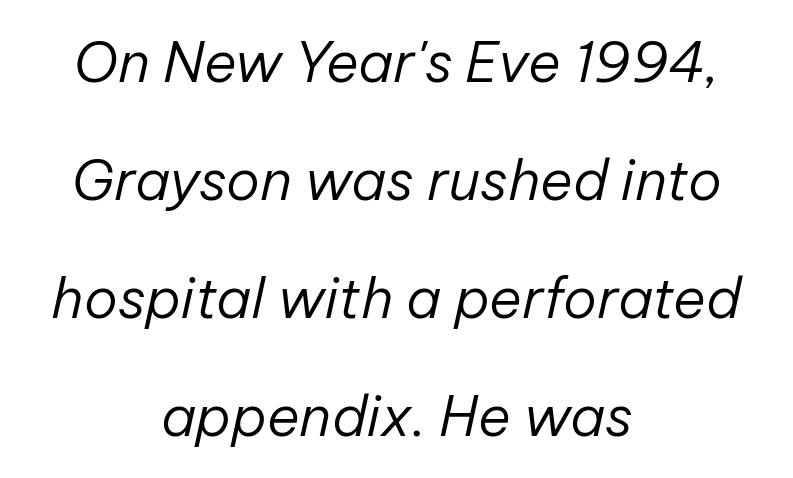
Q: Is the text bold? A: No.
Q: Is the text italic (slanted)? A: Yes, it leans right by about 12 degrees.
Q: Is the text underlined? A: No.
Q: How is the paragraph aligned? A: Centered.
Q: Is the spacing between letters normal or unusually wide? A: Normal.
Q: Is the spacing between lines tight, normal or loose? A: Loose.
Q: Width (condensed, normal, or wide)? A: Normal.
Q: Stroke contrast? A: Low.
Q: x-height? A: Medium.
Q: Monospaced? A: No.
